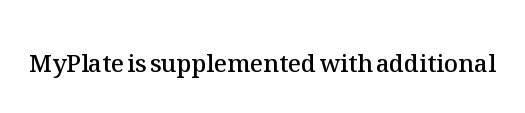
{"italic": "no", "bold": "semi", "underline": "no", "letter_spacing": "normal", "letter_spacing_em": 0.0, "glyph_px": 24}
